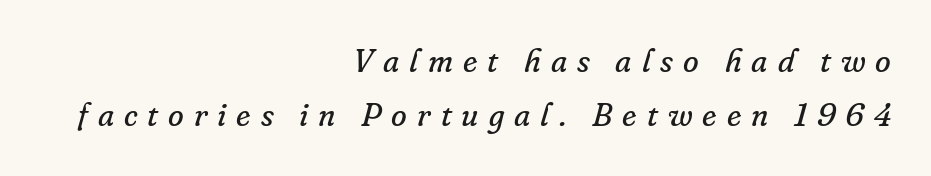
The image shows 32 px regular-weight serif type, italic (leaning right); set right-aligned, normal line spacing (1.7x), unusually wide letter spacing (+0.31 em), not underlined; low stroke contrast and a small x-height.
